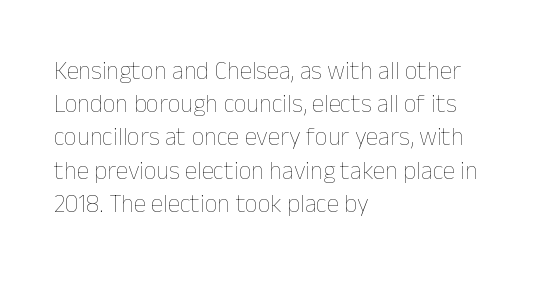
These lines sit exactly where default settings would place them. Decoration check: the copy has no underline. The typeface has the unassuming heft of standard copy or less. Horizontal alignment here is leftward, the default for most running prose.
